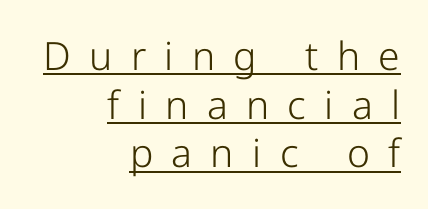
Ascenders rise straight up at ninety degrees. Serif or sans? Sans — the stroke terminals are bare. Proportional: the letters do not fall into vertical columns. The face used here is rendered with a markedly widened letterfit. Compared with undecorated copy, this sample adds a rule below the words. Is the block centered? No — it sits flush against the right margin.
